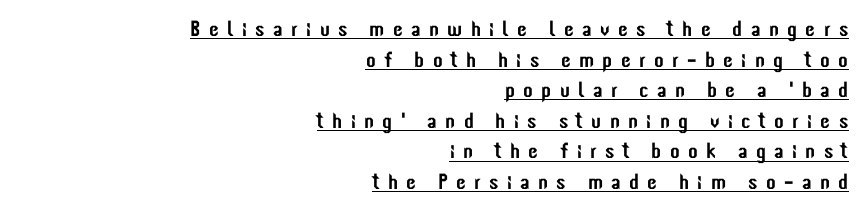
The image shows 22 px text type, upright; set right-aligned, normal line spacing (1.39x), unusually wide letter spacing (+0.38 em), underlined.
